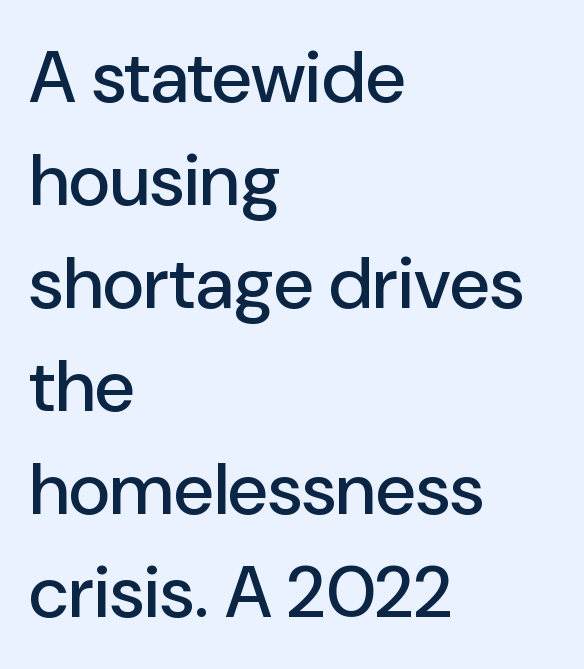
The image shows 73 px sans-serif type, upright; set left-aligned, normal line spacing (1.41x), normal letter spacing, not underlined; low stroke contrast and a medium x-height.
